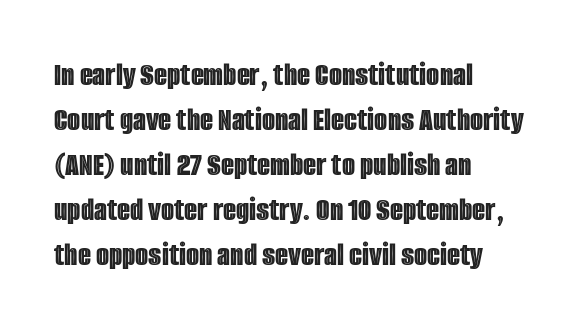
Q: Is the text italic (slanted)? A: No, it is upright.
Q: Is the text underlined? A: No.
Q: How is the paragraph aligned? A: Left-aligned.
Q: Is the spacing between letters normal or unusually wide? A: Normal.
Q: Is the spacing between lines tight, normal or loose? A: Normal.
Q: Width (condensed, normal, or wide)? A: Condensed.
Q: x-height? A: Large.
Q: Monospaced? A: No.
